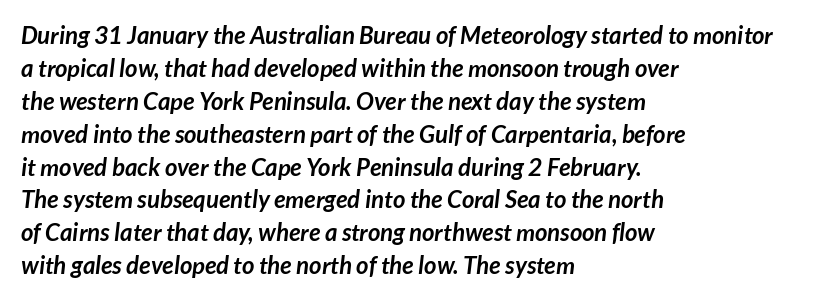
{"bold": "yes", "underline": "no", "align": "left", "line_spacing": "normal", "line_spacing_ratio": 1.37, "letter_spacing": "normal", "letter_spacing_em": 0.0, "glyph_px": 24}
